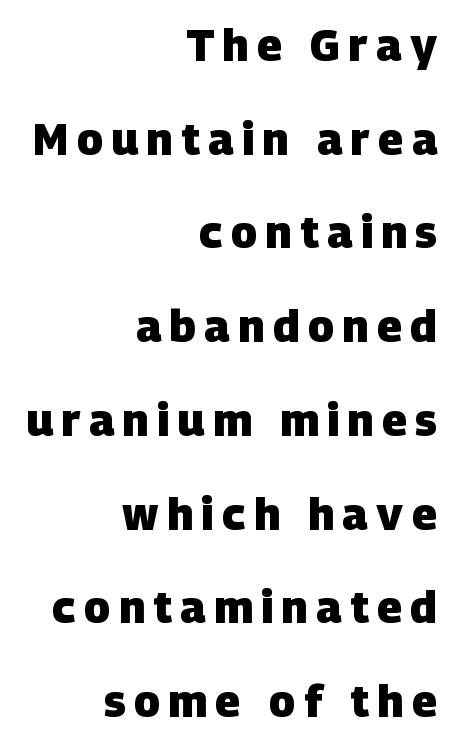
Q: Is the text bold? A: Yes.
Q: Is the typeface a serif or a sans-serif typeface? A: Sans-serif.
Q: Is the text underlined? A: No.
Q: How is the paragraph aligned? A: Right-aligned.
Q: Is the spacing between lines tight, normal or loose? A: Loose.
Q: Width (condensed, normal, or wide)? A: Normal.
Q: Stroke contrast? A: Low.
Q: x-height? A: Large.
Q: Monospaced? A: No.
